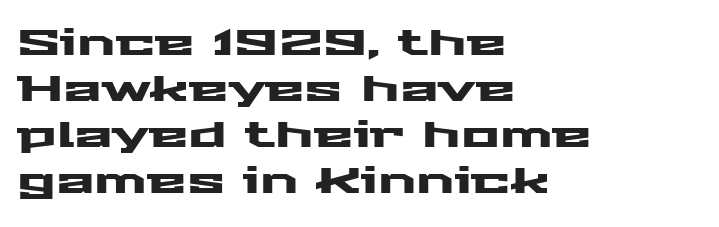
The passage shown is not underscored anywhere. No feet cap the strokes, marking this as sans-serif type. The letters stand straight up with perfectly vertical stems. Here the glyphs are tracked normally, forming tight word shapes.
